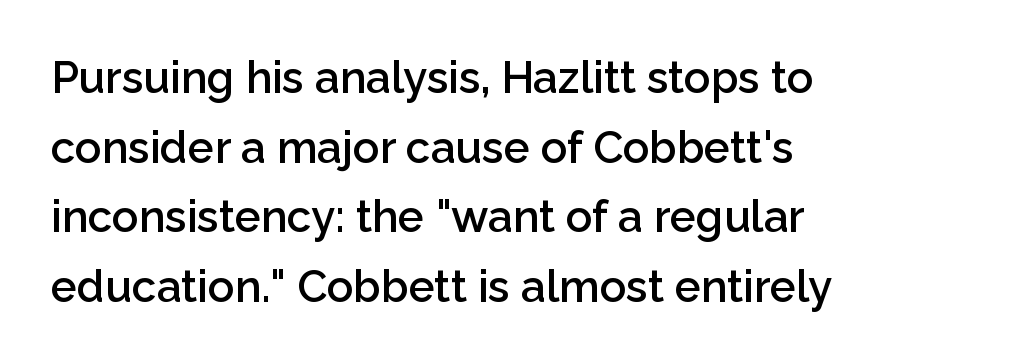
The image shows 44 px semibold sans-serif type, upright; set left-aligned, normal line spacing (1.58x), normal letter spacing, not underlined; low stroke contrast and a medium x-height.
